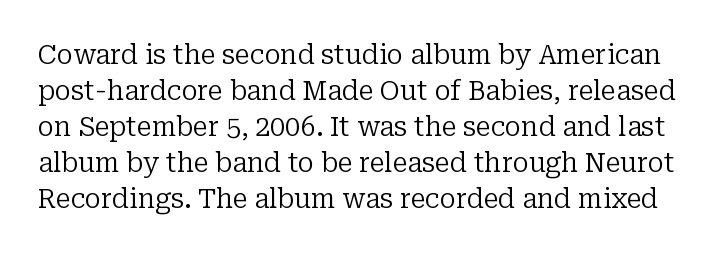
{"italic": "no", "bold": "no", "underline": "no", "line_spacing": "normal", "line_spacing_ratio": 1.33, "letter_spacing": "normal", "letter_spacing_em": 0.0, "glyph_px": 27}
